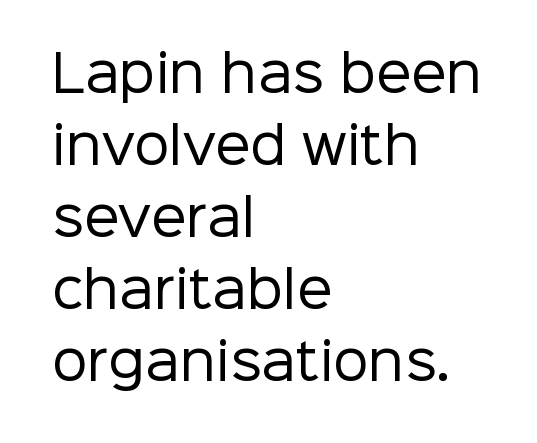
{"serif": "no", "italic": "no", "bold": "no", "weight": "regular", "width": "normal", "stroke_contrast": "low", "x_height": "medium", "monospaced": "no", "underline": "no", "align": "left", "line_spacing": "normal", "line_spacing_ratio": 1.44, "letter_spacing": "normal", "letter_spacing_em": 0.0, "glyph_px": 50}
